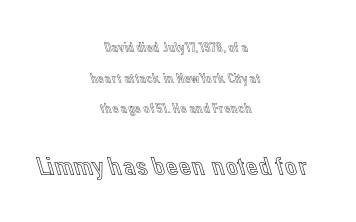
Q: Is the text italic (slanted)? A: Yes.
Q: Is the text underlined? A: No.
Q: How is the paragraph aligned? A: Centered.
Q: Is the spacing between letters normal or unusually wide? A: Normal.
Q: Is the spacing between lines tight, normal or loose? A: Loose.
Q: Which block of text is set in a larger size, the first (top) or the second (bottom)? A: The second (bottom) one.
